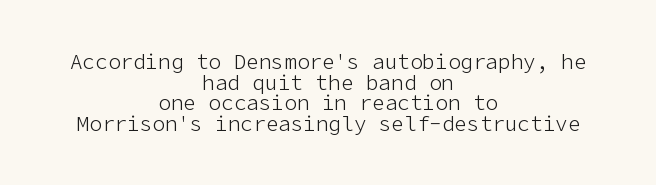
The image shows 21 px text type, upright; set centered, tight line spacing (0.98x), normal letter spacing, not underlined.
